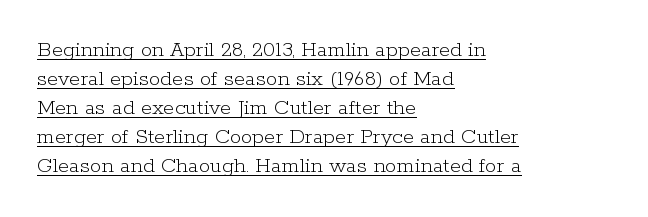
Q: Is the text bold? A: No.
Q: Is the text italic (slanted)? A: No, it is upright.
Q: Is the text underlined? A: Yes.
Q: How is the paragraph aligned? A: Left-aligned.
Q: Is the spacing between letters normal or unusually wide? A: Normal.
Q: Is the spacing between lines tight, normal or loose? A: Normal.
